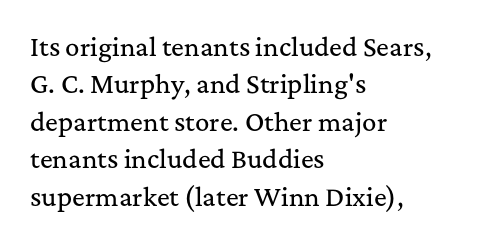
Q: Is the text italic (slanted)? A: No, it is upright.
Q: Is the text underlined? A: No.
Q: How is the paragraph aligned? A: Left-aligned.
Q: Is the spacing between letters normal or unusually wide? A: Normal.
Q: Is the spacing between lines tight, normal or loose? A: Normal.
